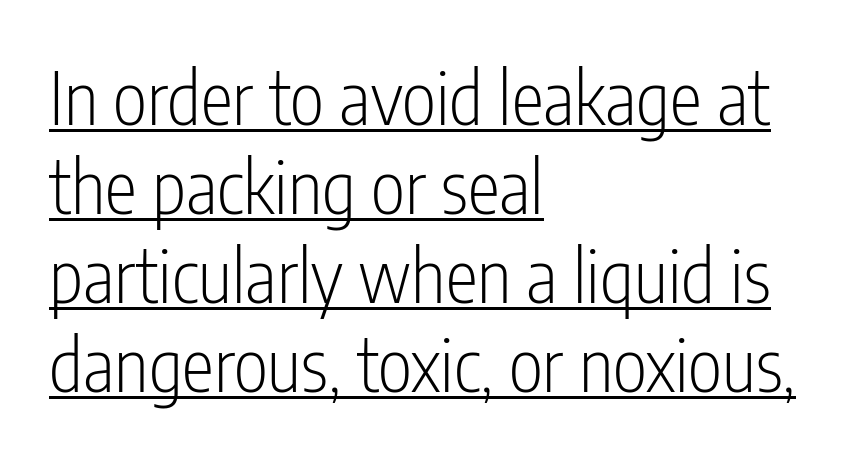
Q: Is the text bold? A: No.
Q: Is the text italic (slanted)? A: No, it is upright.
Q: Is the typeface a serif or a sans-serif typeface? A: Sans-serif.
Q: Is the text underlined? A: Yes.
Q: How is the paragraph aligned? A: Left-aligned.
Q: Is the spacing between letters normal or unusually wide? A: Normal.
Q: Width (condensed, normal, or wide)? A: Condensed.
Q: Stroke contrast? A: Low.
Q: x-height? A: Medium.
Q: Monospaced? A: No.
